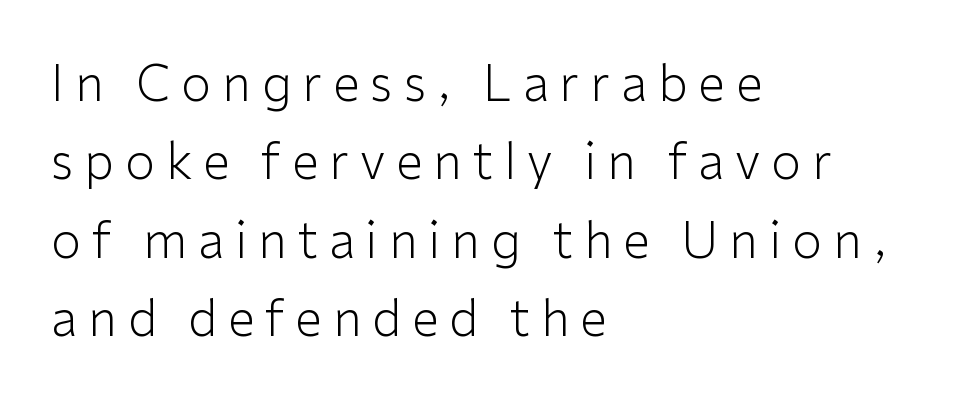
{"serif": "no", "italic": "no", "bold": "no", "weight": "light", "width": "normal", "stroke_contrast": "low", "x_height": "medium", "monospaced": "no", "underline": "no", "align": "left", "line_spacing": "normal", "line_spacing_ratio": 1.6, "letter_spacing": "wide", "letter_spacing_em": 0.22, "glyph_px": 49}
